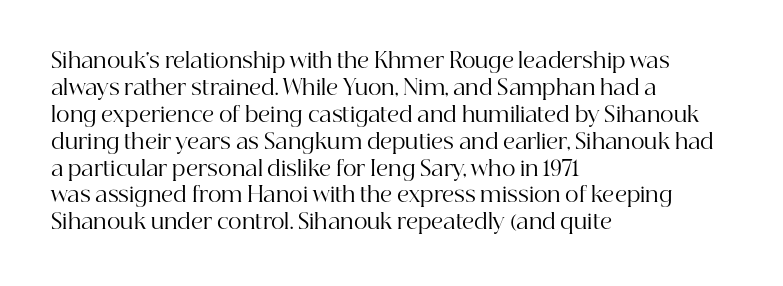
Q: Is the text bold? A: No.
Q: Is the text italic (slanted)? A: No, it is upright.
Q: Is the text underlined? A: No.
Q: How is the paragraph aligned? A: Left-aligned.
Q: Is the spacing between letters normal or unusually wide? A: Normal.
Q: Is the spacing between lines tight, normal or loose? A: Normal.
